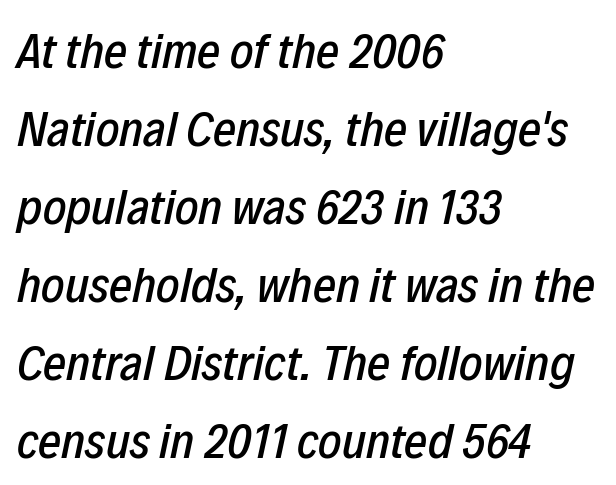
Do the characters align in a grid? No, the font is proportional. Leading: standard. The letters sit at their default tracking, neither squeezed nor spread. Plain, unruled lines of type. Alignment: flush left. Rendered with sloped, italic letterforms.
